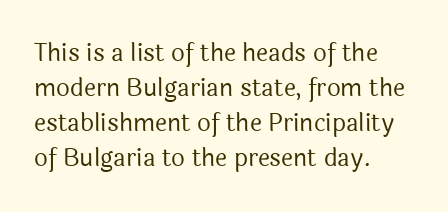
The image shows 24 px text type, upright; set left-aligned, normal line spacing (1.46x), normal letter spacing, not underlined.
